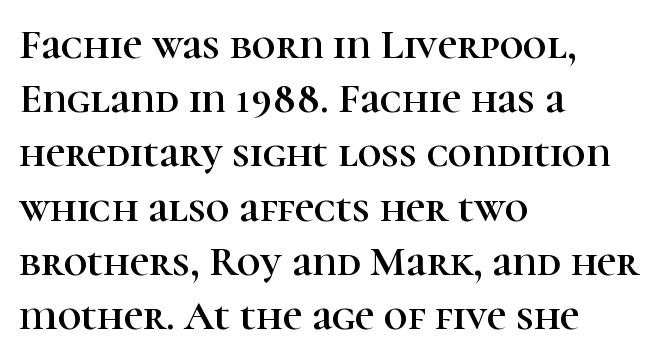
The image shows 42 px serif type, upright; set left-aligned, normal line spacing (1.29x), normal letter spacing, not underlined; high stroke contrast and a medium x-height.
